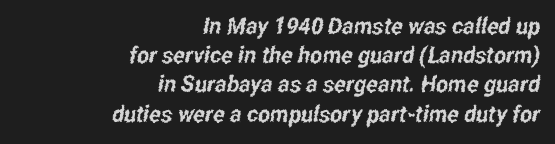
Q: Is the text underlined? A: No.
Q: How is the paragraph aligned? A: Right-aligned.
Q: Is the spacing between letters normal or unusually wide? A: Normal.
Q: Is the spacing between lines tight, normal or loose? A: Normal.
